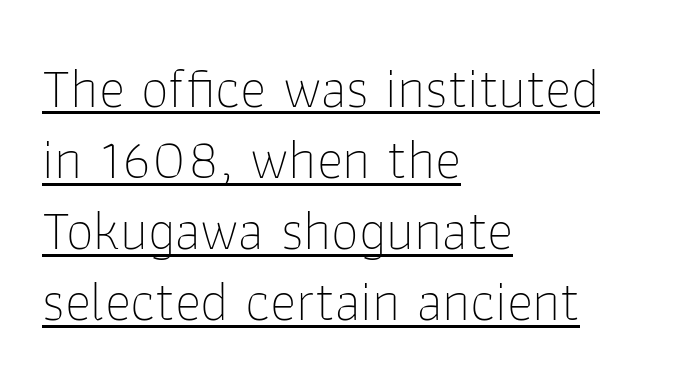
Letterform terminals end flat and unadorned throughout the passage. The passage shown is typed in a proportional face where columns would drift. The letters stand upright; this is a roman face. Does extra space separate the letters? No, they use regular spacing. A normal amount of white space separates one row of letters from the next.
